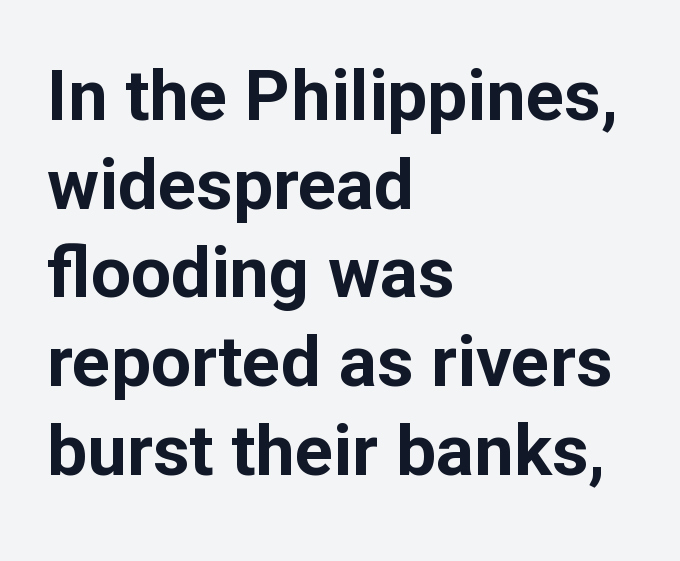
The image shows 71 px bold sans-serif type, upright; set left-aligned, normal line spacing (1.25x), normal letter spacing, not underlined; low stroke contrast and a medium x-height.
